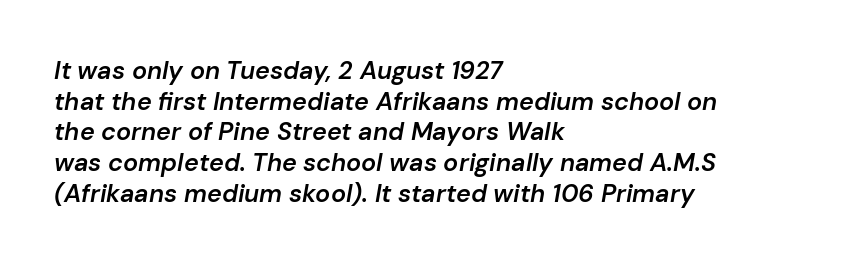
Q: Is the text bold? A: Semi-bold.
Q: Is the text italic (slanted)? A: Yes, it leans right by about 10 degrees.
Q: Is the text underlined? A: No.
Q: How is the paragraph aligned? A: Left-aligned.
Q: Is the spacing between letters normal or unusually wide? A: Normal.
